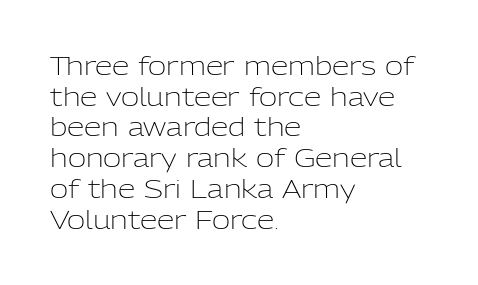
The image shows 25 px text type, upright; set left-aligned, line spacing 1.23x, normal letter spacing, not underlined.
